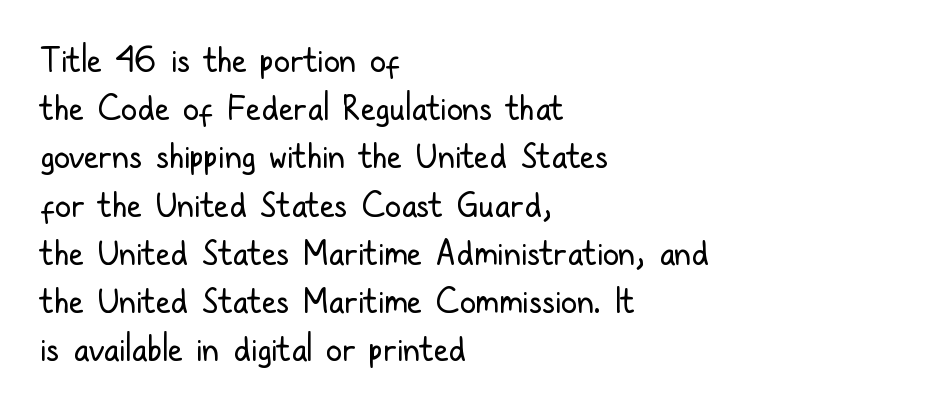
The image shows 33 px regular-weight, condensed sans-serif type, upright; set left-aligned, normal line spacing (1.46x), normal letter spacing, not underlined; low stroke contrast and a medium x-height.
